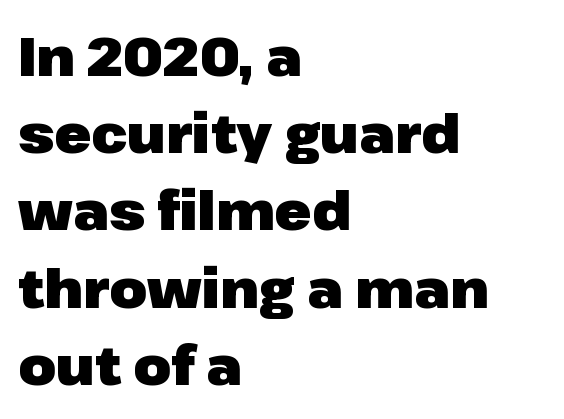
{"serif": "no", "italic": "no", "bold": "yes", "weight": "heavy", "width": "normal", "stroke_contrast": "low", "x_height": "medium", "monospaced": "no", "underline": "no", "align": "left", "line_spacing": "normal", "line_spacing_ratio": 1.43, "letter_spacing": "normal", "letter_spacing_em": 0.0, "glyph_px": 54}
